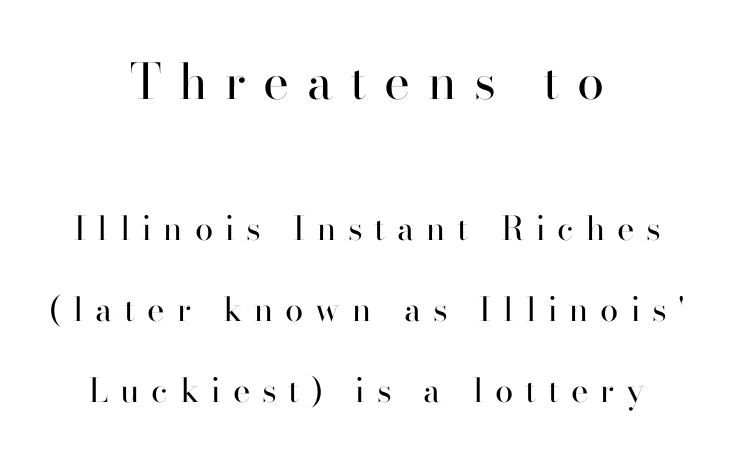
{"serif": "yes", "italic": "no", "bold": "no", "weight": "regular", "width": "normal", "stroke_contrast": "high", "x_height": "small", "monospaced": "no", "underline": "no", "align": "center", "line_spacing": "loose", "line_spacing_ratio": 2.45, "letter_spacing": "wide", "letter_spacing_em": 0.36, "larger_block": "first", "size_ratio": 1.48, "glyph_px": 49}
